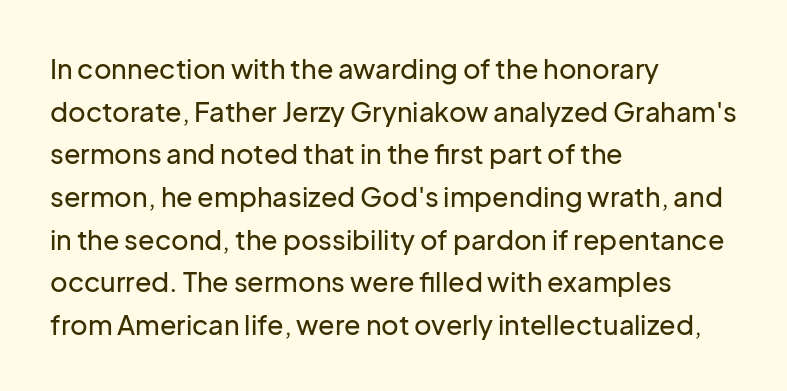
Q: Is the text italic (slanted)? A: No, it is upright.
Q: Is the text underlined? A: No.
Q: How is the paragraph aligned? A: Left-aligned.
Q: Is the spacing between letters normal or unusually wide? A: Normal.
Q: Is the spacing between lines tight, normal or loose? A: Normal.
